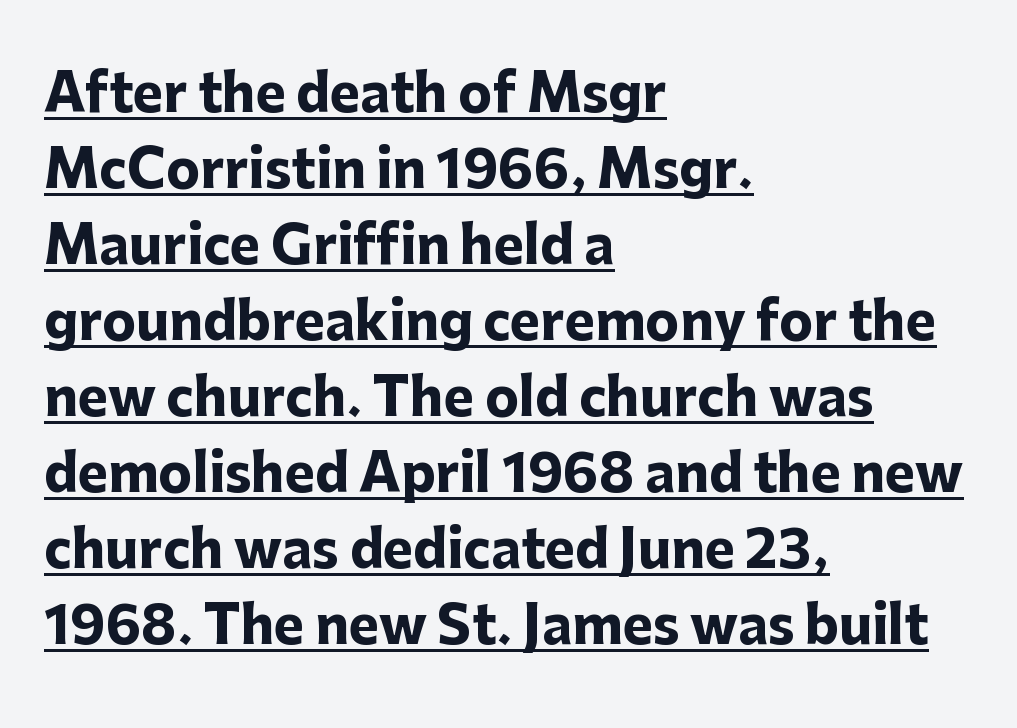
{"serif": "no", "italic": "no", "bold": "yes", "weight": "heavy", "width": "normal", "stroke_contrast": "low", "x_height": "medium", "monospaced": "no", "underline": "yes", "align": "left", "line_spacing": "normal", "line_spacing_ratio": 1.49, "letter_spacing": "normal", "letter_spacing_em": 0.0, "glyph_px": 51}
